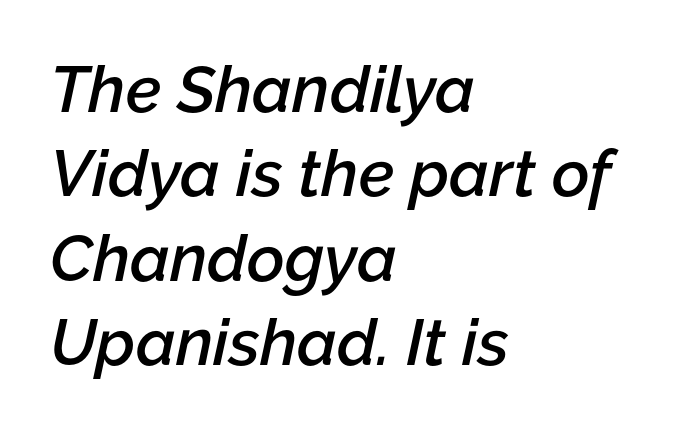
The specimen omits any rule beneath the text block's lines. Varying glyph widths throughout — classic text-font behaviour. Notice the strokes are somewhat thickened but not fully heavy: this is a semibold. How are the letters spaced? Ordinarily, with no added tracking. These lines are set flush left with a ragged right edge. The passage shown stacks its lines at a standard gap.
